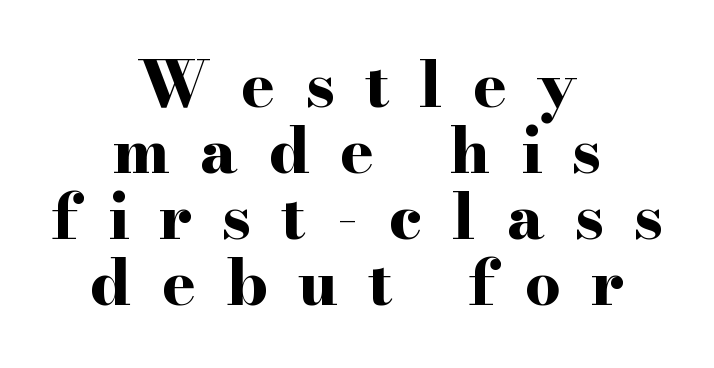
{"serif": "yes", "italic": "no", "bold": "yes", "weight": "bold", "width": "wide", "stroke_contrast": "high", "x_height": "small", "monospaced": "no", "underline": "no", "align": "center", "line_spacing": "tight", "line_spacing_ratio": 1.05, "letter_spacing": "wide", "letter_spacing_em": 0.48, "glyph_px": 63}
